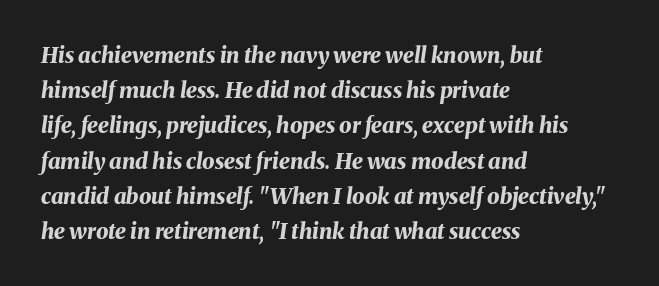
Glyph-to-glyph distance matches everyday printed text. Compared with ordinary roman type, these characters are visibly tilted. The specimen omits any rule beneath the text block's lines. A typesetter would call this leading conventional body-copy spacing. Horizontally, the lines are justified to the leading edge only.
